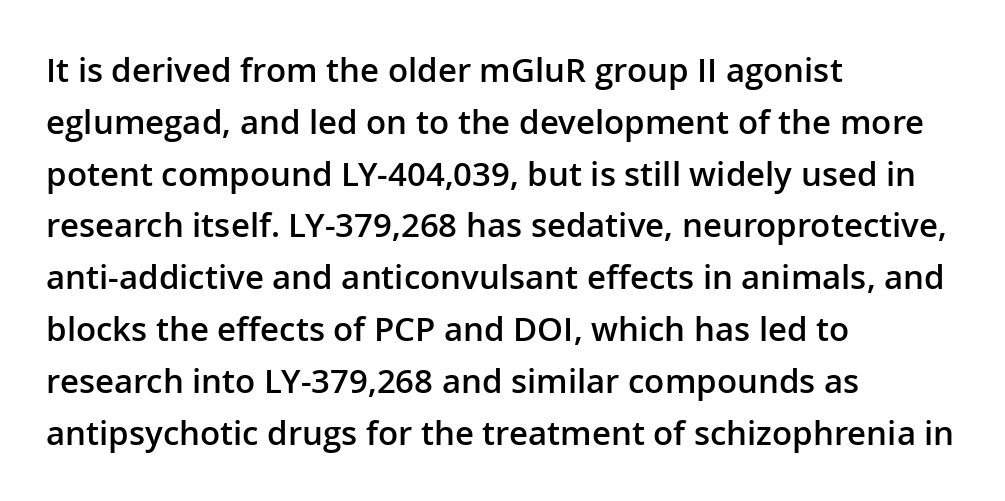
Q: Is the text bold? A: Semi-bold.
Q: Is the text italic (slanted)? A: No, it is upright.
Q: Is the typeface a serif or a sans-serif typeface? A: Sans-serif.
Q: Is the text underlined? A: No.
Q: How is the paragraph aligned? A: Left-aligned.
Q: Is the spacing between letters normal or unusually wide? A: Normal.
Q: Is the spacing between lines tight, normal or loose? A: Normal.
Q: Width (condensed, normal, or wide)? A: Normal.
Q: Stroke contrast? A: Low.
Q: x-height? A: Medium.
Q: Monospaced? A: No.
